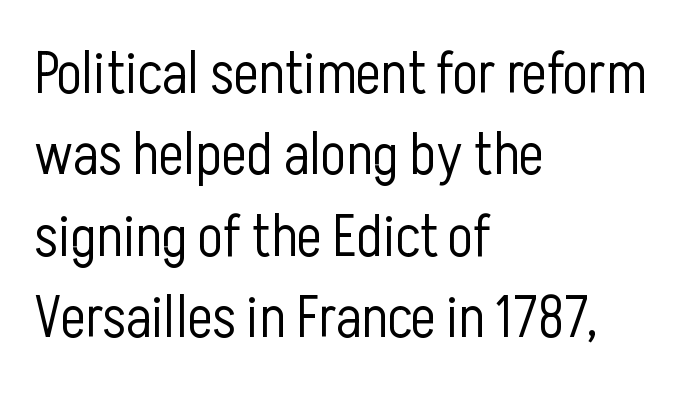
In CSS terms this would be text-align: left. Counters stay open thanks to moderate or lighter strokes. Honestly, there is no underline to notice here at all. Each letter's strokes conclude bluntly, with no projecting serifs. Is there any slant? The stems are plumb. Nobody touched the tracking dial on this one.
